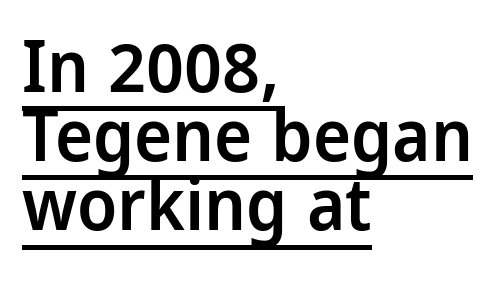
Q: Is the text bold? A: Semi-bold.
Q: Is the text italic (slanted)? A: No, it is upright.
Q: Is the typeface a serif or a sans-serif typeface? A: Sans-serif.
Q: Is the text underlined? A: Yes.
Q: How is the paragraph aligned? A: Left-aligned.
Q: Is the spacing between letters normal or unusually wide? A: Normal.
Q: Is the spacing between lines tight, normal or loose? A: Tight.
Q: Width (condensed, normal, or wide)? A: Condensed.
Q: Stroke contrast? A: Low.
Q: x-height? A: Large.
Q: Monospaced? A: No.
